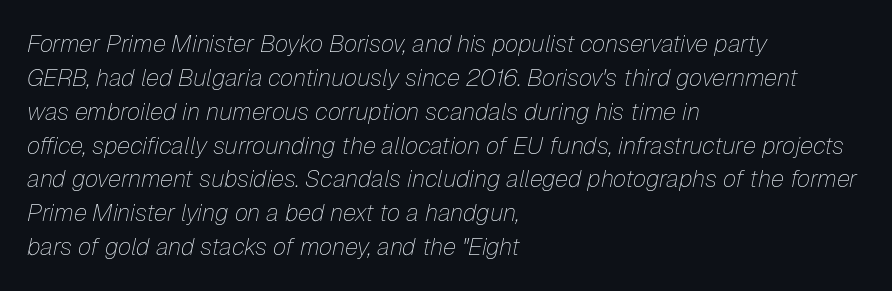
{"italic": "yes", "lean": "right", "slant_degrees": 12, "bold": "no", "underline": "no", "align": "left", "line_spacing": "normal", "line_spacing_ratio": 1.41, "letter_spacing": "normal", "letter_spacing_em": 0.0, "glyph_px": 24}
